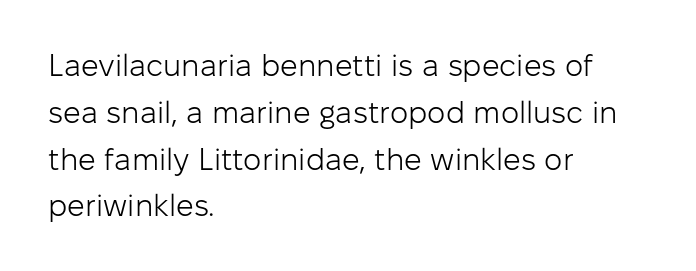
Unlike italic type, these characters show no tilt at all. Evenly set lines give the paragraph a standard silhouette. The space beneath each line is pristine and unruled. Here the designer chose a conventional face with non-uniform glyph widths. On a weight scale, this lands at 450 or below. Standard letterfit; no display-style spreading of the glyphs.
